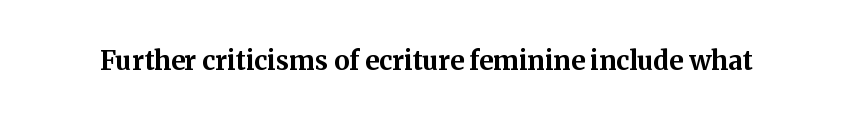
{"italic": "no", "bold": "yes", "underline": "no", "letter_spacing": "normal", "letter_spacing_em": 0.0, "glyph_px": 26}
